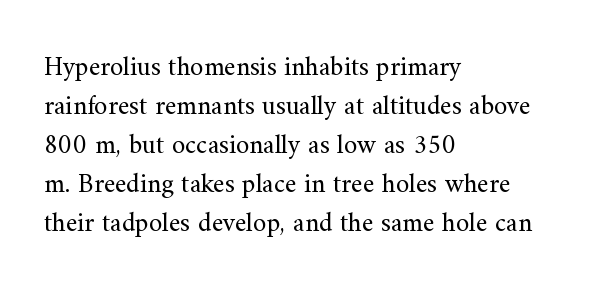
{"italic": "no", "bold": "no", "underline": "no", "align": "left", "line_spacing": "normal", "line_spacing_ratio": 1.44, "letter_spacing": "normal", "letter_spacing_em": 0.0, "glyph_px": 27}
